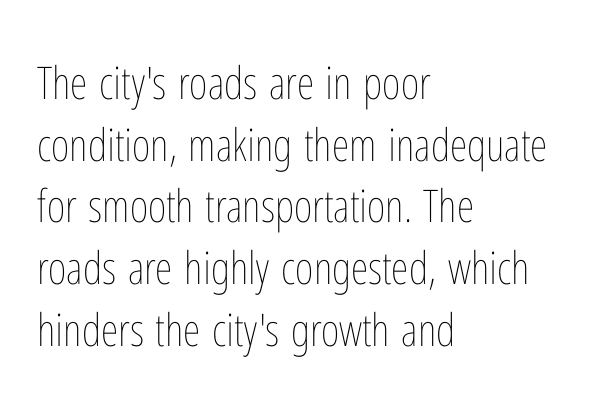
Q: Is the text bold? A: No.
Q: Is the text italic (slanted)? A: No, it is upright.
Q: Is the text underlined? A: No.
Q: How is the paragraph aligned? A: Left-aligned.
Q: Is the spacing between letters normal or unusually wide? A: Normal.
Q: Is the spacing between lines tight, normal or loose? A: Normal.
Q: Width (condensed, normal, or wide)? A: Condensed.
Q: Stroke contrast? A: Low.
Q: x-height? A: Medium.
Q: Monospaced? A: No.
